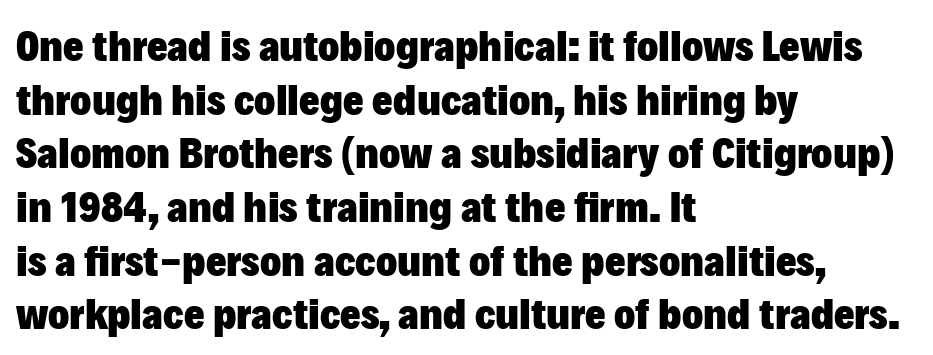
In terms of letterform style, serifs are entirely absent. Bare-footed words on every line. Do the characters align in a grid? No, the font is proportional. This rendering uses left alignment, leaving the right contour irregular.
